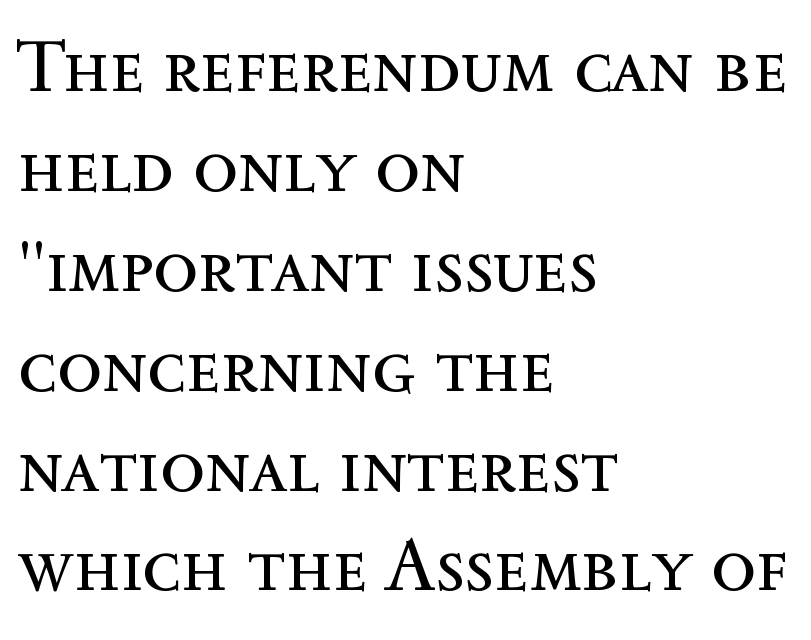
The paragraph shown leans on its left margin. Note the varied advance widths — an 'i' is clearly narrower than an 'm'. This sample keeps an unexceptional amount of space between lines. Stems and bowls with no extra thickness — not bold.
